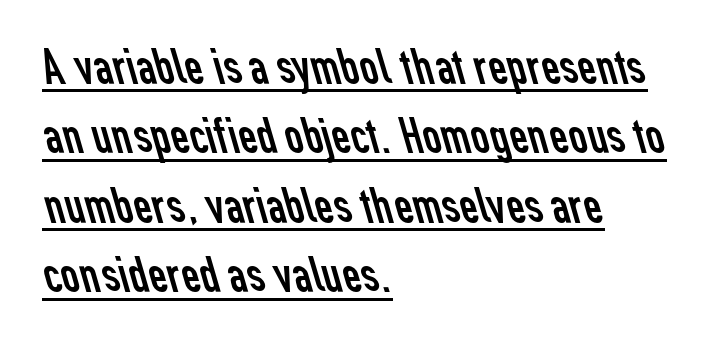
The image shows 51 px regular-weight sans-serif type; set left-aligned, normal line spacing (1.36x), normal letter spacing, underlined; low stroke contrast and a medium x-height.
